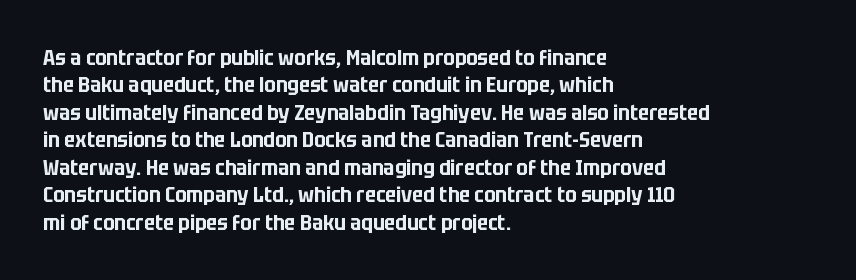
Letter spacing: default. Words float on clear page, feet unadorned. Every stem runs plumb, perpendicular to the baseline. Is there much room between lines? A standard amount, neither cramped nor airy. Reading down the block, your eye returns to a fixed left position each line.
